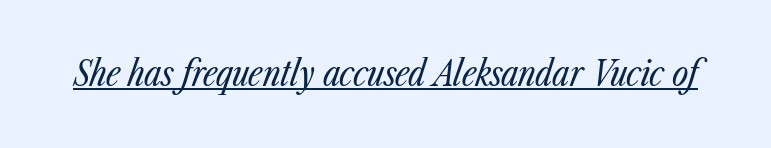
The image shows 35 px regular-weight, condensed type, italic (leaning right); set normal letter spacing, underlined; low stroke contrast and a medium x-height.
